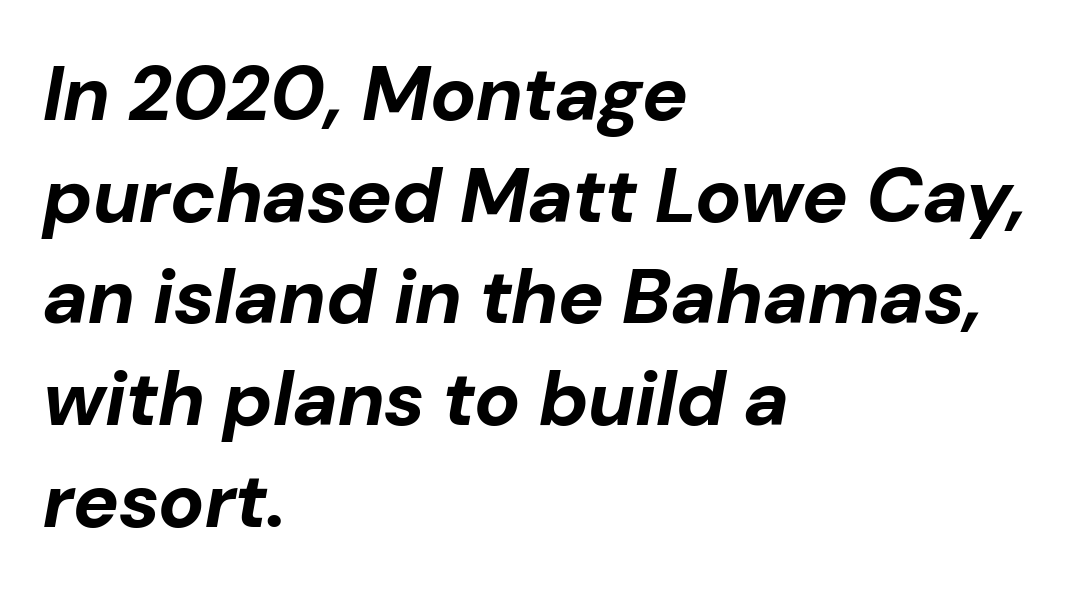
The image shows 77 px bold type, italic (leaning right); set left-aligned, normal line spacing (1.32x), normal letter spacing, not underlined; low stroke contrast and a medium x-height.
